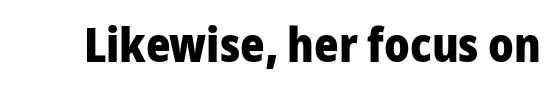
The image shows 47 px heavy sans-serif type, upright; set normal letter spacing, not underlined; low stroke contrast and a medium x-height.
